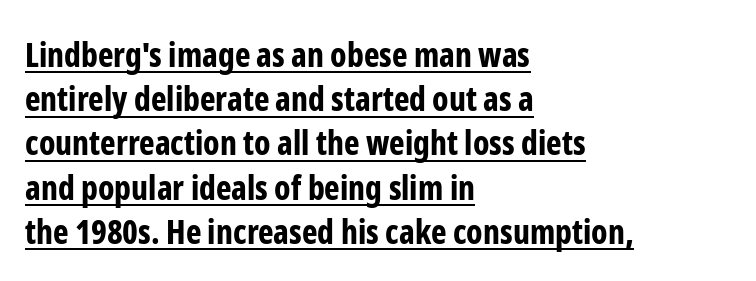
Q: Is the text bold? A: Yes.
Q: Is the text italic (slanted)? A: No, it is upright.
Q: Is the typeface a serif or a sans-serif typeface? A: Sans-serif.
Q: Is the text underlined? A: Yes.
Q: How is the paragraph aligned? A: Left-aligned.
Q: Is the spacing between letters normal or unusually wide? A: Normal.
Q: Is the spacing between lines tight, normal or loose? A: Normal.
Q: Width (condensed, normal, or wide)? A: Condensed.
Q: Stroke contrast? A: Low.
Q: x-height? A: Medium.
Q: Monospaced? A: No.
